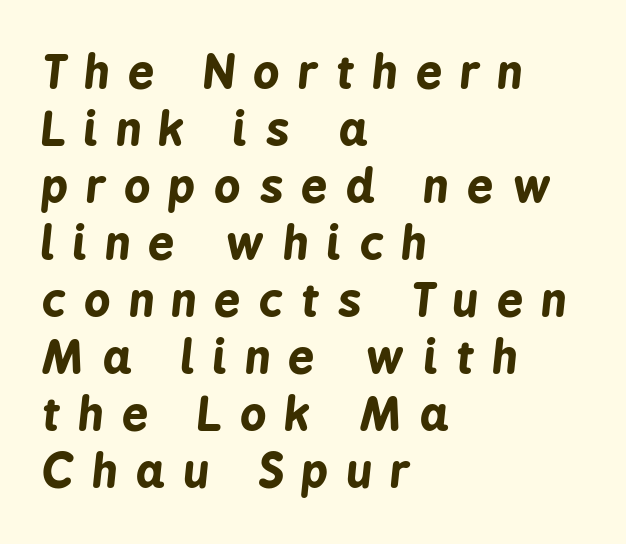
{"italic": "yes", "lean": "right", "slant_degrees": 6, "bold": "yes", "weight": "bold", "width": "condensed", "stroke_contrast": "low", "x_height": "medium", "monospaced": "no", "underline": "no", "align": "left", "line_spacing_ratio": 1.24, "letter_spacing": "wide", "letter_spacing_em": 0.4, "glyph_px": 46}
